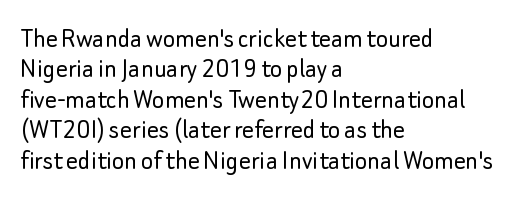
Q: Is the text bold? A: No.
Q: Is the text italic (slanted)? A: No, it is upright.
Q: Is the typeface a serif or a sans-serif typeface? A: Sans-serif.
Q: Is the text underlined? A: No.
Q: How is the paragraph aligned? A: Left-aligned.
Q: Is the spacing between letters normal or unusually wide? A: Normal.
Q: Is the spacing between lines tight, normal or loose? A: Tight.
Q: Width (condensed, normal, or wide)? A: Normal.
Q: Stroke contrast? A: Low.
Q: x-height? A: Small.
Q: Monospaced? A: No.
